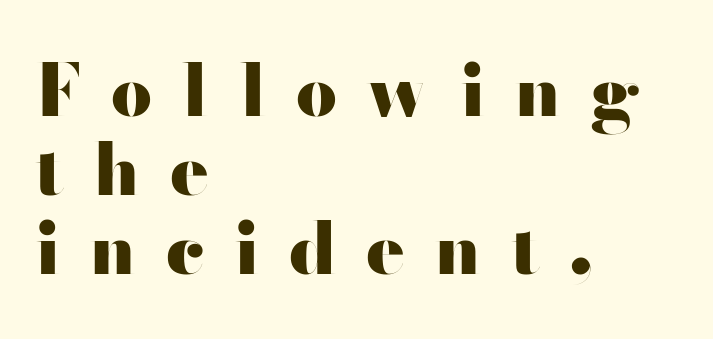
Q: Is the text bold? A: Yes.
Q: Is the text italic (slanted)? A: No, it is upright.
Q: Is the typeface a serif or a sans-serif typeface? A: Sans-serif.
Q: Is the text underlined? A: No.
Q: How is the paragraph aligned? A: Left-aligned.
Q: Is the spacing between letters normal or unusually wide? A: Unusually wide.
Q: Is the spacing between lines tight, normal or loose? A: Tight.
Q: Width (condensed, normal, or wide)? A: Wide.
Q: Stroke contrast? A: High.
Q: x-height? A: Small.
Q: Monospaced? A: No.
